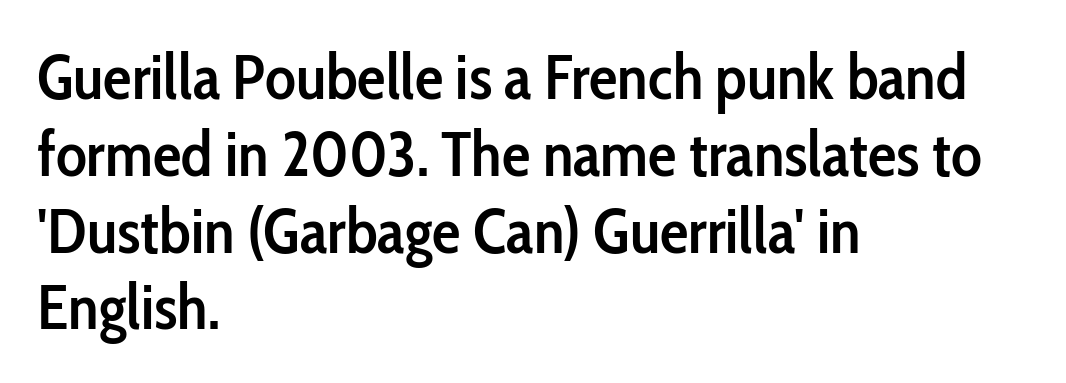
The image shows 64 px semibold, condensed sans-serif type, upright; set left-aligned, line spacing 1.2x, normal letter spacing, not underlined; low stroke contrast and a medium x-height.
